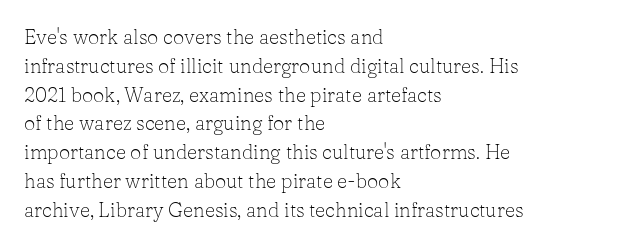
Q: Is the text bold? A: No.
Q: Is the text italic (slanted)? A: No, it is upright.
Q: Is the text underlined? A: No.
Q: How is the paragraph aligned? A: Left-aligned.
Q: Is the spacing between letters normal or unusually wide? A: Normal.
Q: Is the spacing between lines tight, normal or loose? A: Normal.
